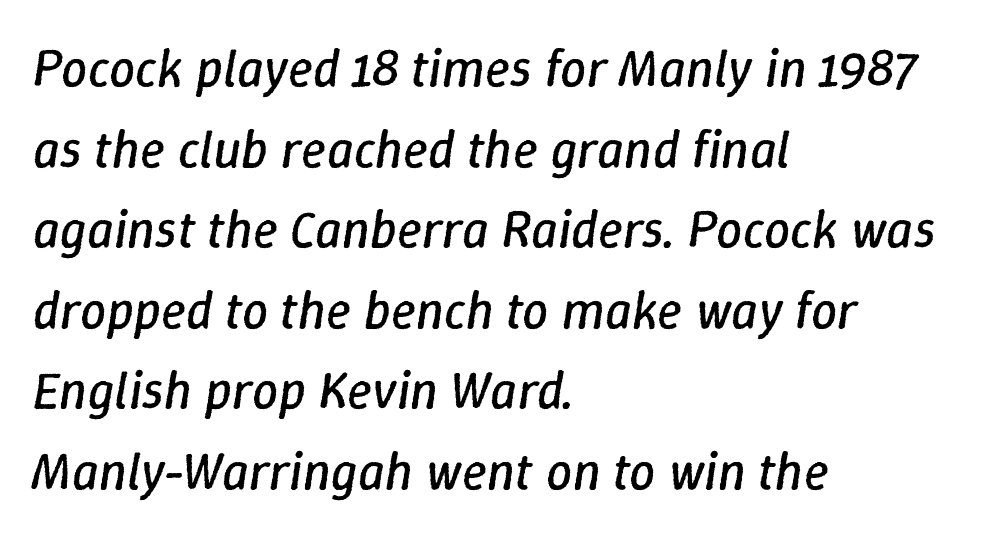
{"italic": "yes", "lean": "right", "slant_degrees": 9, "bold": "no", "weight": "regular", "width": "normal", "stroke_contrast": "low", "x_height": "medium", "monospaced": "no", "underline": "no", "align": "left", "line_spacing": "normal", "line_spacing_ratio": 1.55, "letter_spacing": "normal", "letter_spacing_em": 0.0, "glyph_px": 52}
